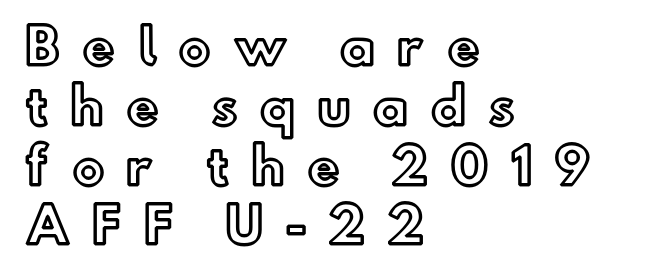
{"italic": "no", "width": "normal", "x_height": "small", "monospaced": "no", "underline": "no", "align": "left", "line_spacing_ratio": 1.22, "letter_spacing": "wide", "letter_spacing_em": 0.44, "glyph_px": 49}
